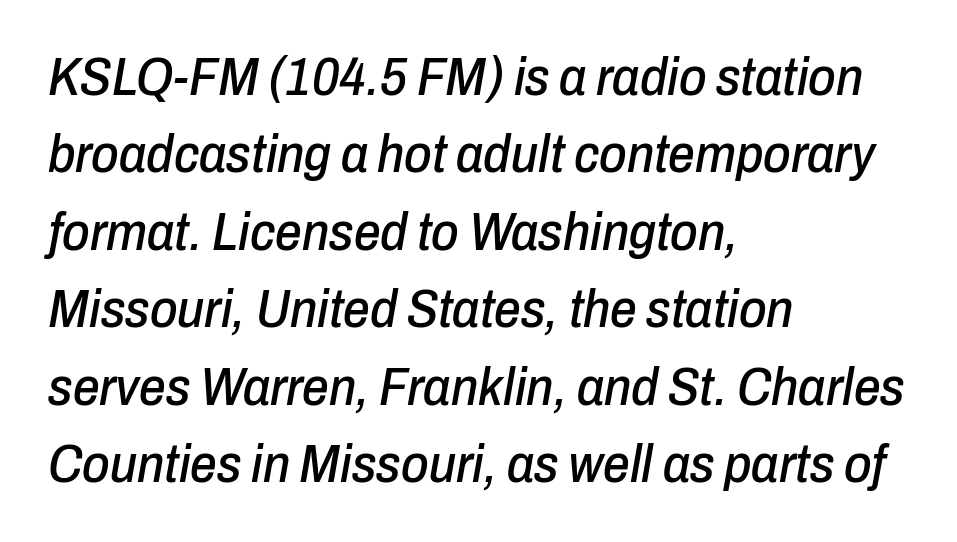
{"italic": "yes", "lean": "right", "slant_degrees": 10, "width": "condensed", "stroke_contrast": "low", "x_height": "medium", "monospaced": "no", "underline": "no", "align": "left", "line_spacing": "normal", "line_spacing_ratio": 1.46, "letter_spacing": "normal", "letter_spacing_em": 0.0, "glyph_px": 53}
